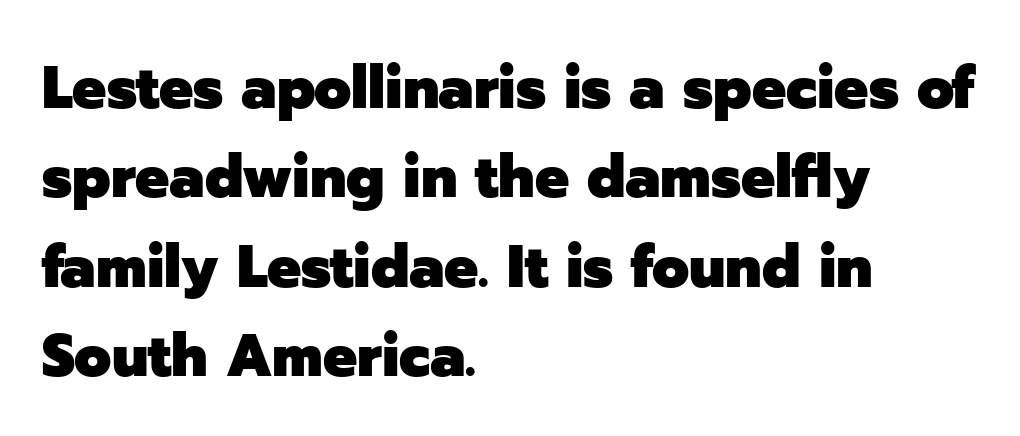
{"serif": "no", "italic": "no", "bold": "yes", "weight": "heavy", "width": "normal", "stroke_contrast": "low", "x_height": "medium", "monospaced": "no", "underline": "no", "align": "left", "line_spacing": "normal", "line_spacing_ratio": 1.49, "letter_spacing": "normal", "letter_spacing_em": 0.0, "glyph_px": 60}
